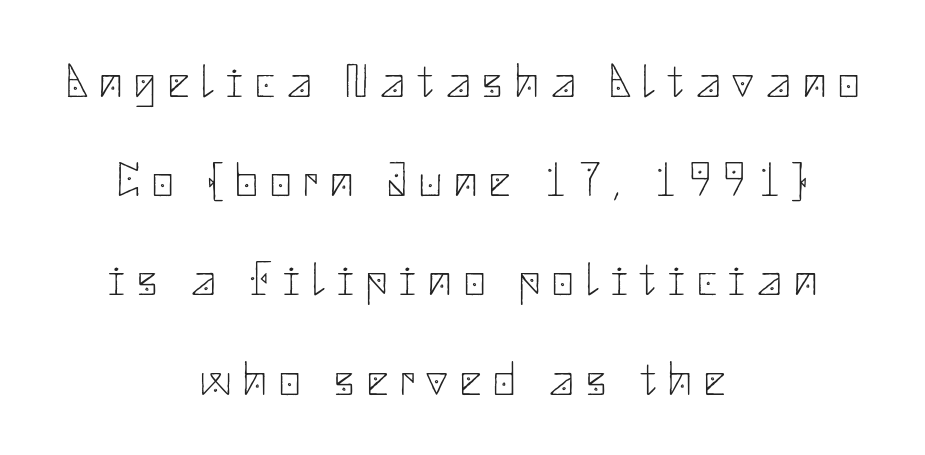
Q: Is the text bold? A: No.
Q: Is the text italic (slanted)? A: No, it is upright.
Q: Is the typeface a serif or a sans-serif typeface? A: Sans-serif.
Q: Is the text underlined? A: No.
Q: How is the paragraph aligned? A: Centered.
Q: Is the spacing between letters normal or unusually wide? A: Unusually wide.
Q: Is the spacing between lines tight, normal or loose? A: Loose.
Q: Width (condensed, normal, or wide)? A: Normal.
Q: Stroke contrast? A: Low.
Q: x-height? A: Small.
